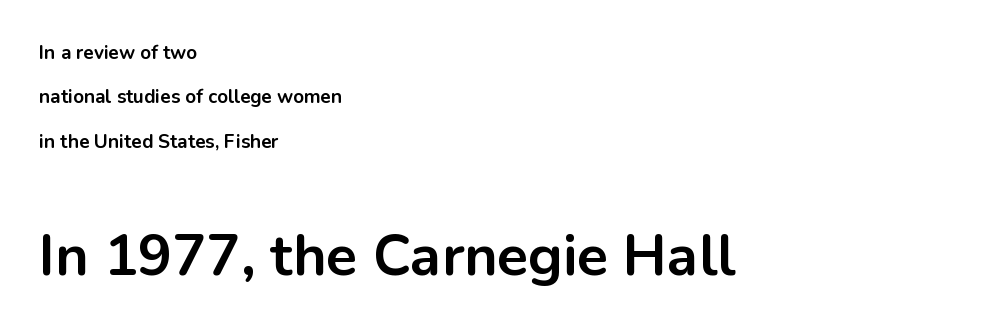
The image shows 57 px bold sans-serif type, upright; set left-aligned, loose line spacing (2.33x), normal letter spacing, not underlined; the second (bottom) block is 3.0x larger; low stroke contrast and a medium x-height.
